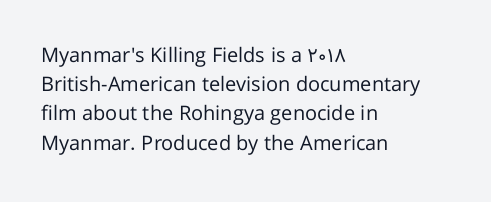
{"italic": "no", "bold": "no", "underline": "no", "align": "left", "line_spacing": "normal", "line_spacing_ratio": 1.46, "letter_spacing": "normal", "letter_spacing_em": 0.0, "glyph_px": 20}
